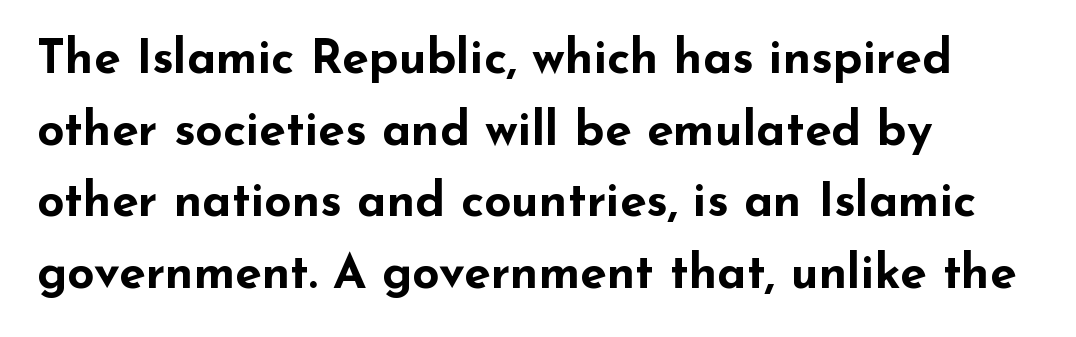
The lettering stays uniformly vertical, giving the passage a roman look. Looks like regular typesetting: each glyph gets only the width it needs. I'd call this a sans setting — the letters go barefoot. Heavy, bold letterforms. Quick note: underline off.
